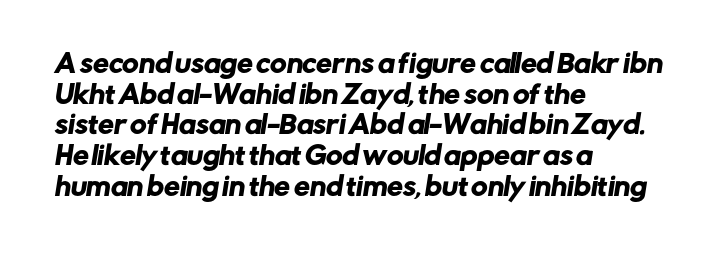
These lines keep a tight, regular rhythm from letter to letter. Only glyphs here, with clear space below each row. All the whitespace from short lines collects on the right.
